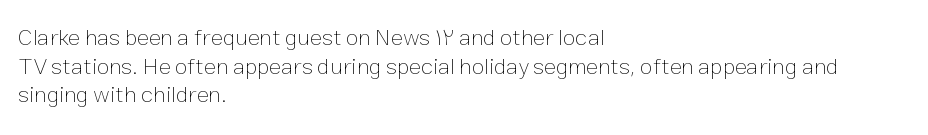
{"italic": "no", "bold": "no", "underline": "no", "align": "left", "line_spacing_ratio": 1.24, "letter_spacing": "normal", "letter_spacing_em": 0.0, "glyph_px": 23}
